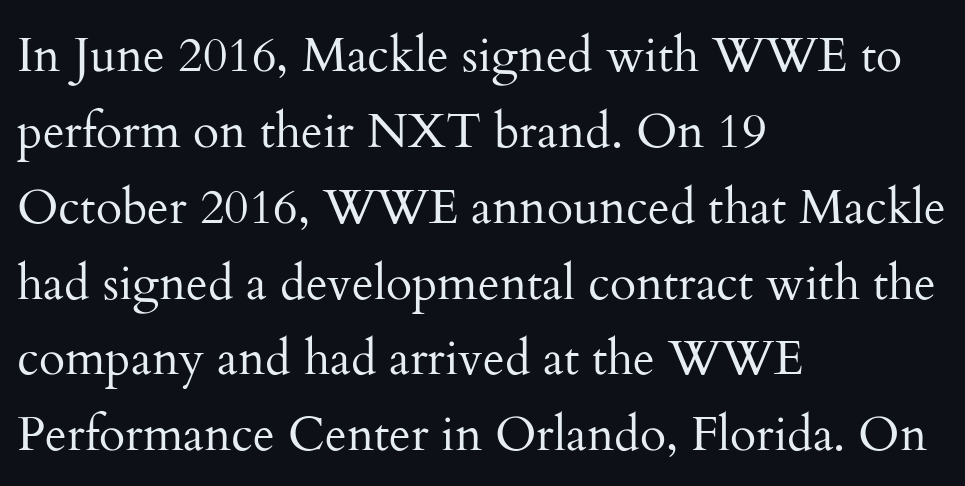
Q: Is the text bold? A: No.
Q: Is the text italic (slanted)? A: No, it is upright.
Q: Is the typeface a serif or a sans-serif typeface? A: Serif.
Q: Is the text underlined? A: No.
Q: How is the paragraph aligned? A: Left-aligned.
Q: Is the spacing between letters normal or unusually wide? A: Normal.
Q: Is the spacing between lines tight, normal or loose? A: Normal.
Q: Width (condensed, normal, or wide)? A: Normal.
Q: Stroke contrast? A: Medium.
Q: x-height? A: Small.
Q: Monospaced? A: No.
